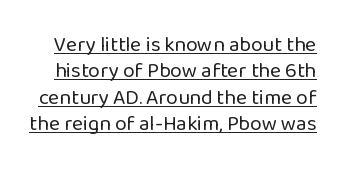
The image shows 21 px text type, upright; set normal line spacing (1.26x), normal letter spacing, underlined.
